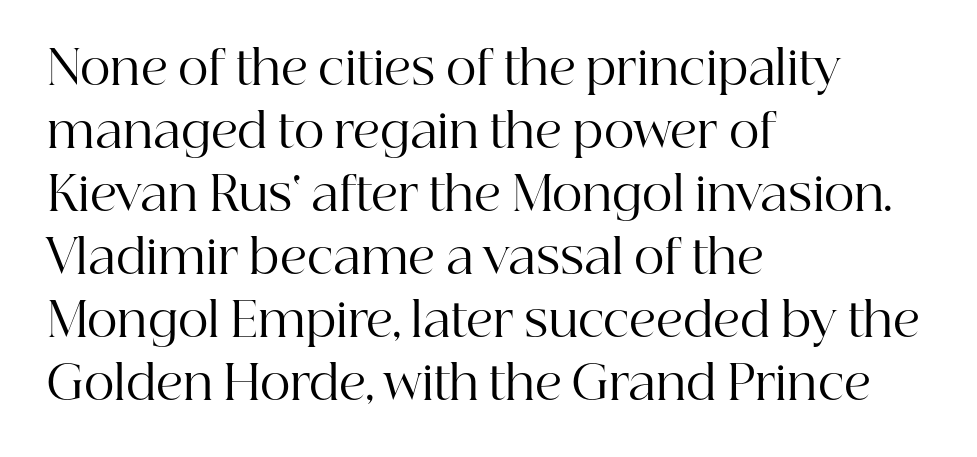
{"serif": "yes", "italic": "no", "bold": "no", "weight": "regular", "width": "normal", "stroke_contrast": "high", "x_height": "medium", "monospaced": "no", "underline": "no", "align": "left", "line_spacing": "normal", "line_spacing_ratio": 1.34, "letter_spacing": "normal", "letter_spacing_em": 0.0, "glyph_px": 47}
